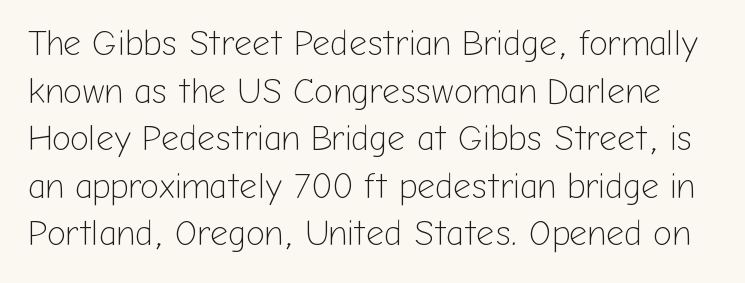
The space beneath each line is pristine and unruled. Words appear dense and cohesive because spacing is normal. Weight: not bold — regular or lighter. The passage shown is typed in a proportional face where columns would drift. Look at the bottom of the vertical strokes: they stop flat, with no serifs. Reading down the column, the eye jumps a familiar distance to each next line.
